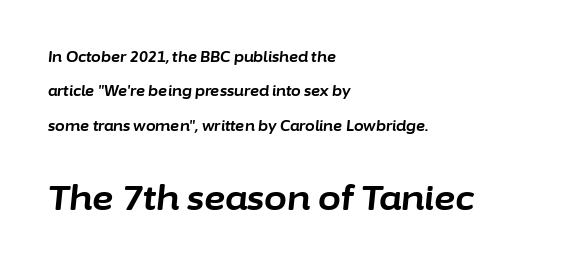
{"italic": "yes", "lean": "right", "slant_degrees": 6, "bold": "yes", "weight": "bold", "width": "normal", "stroke_contrast": "low", "x_height": "medium", "monospaced": "no", "underline": "no", "align": "left", "line_spacing": "loose", "line_spacing_ratio": 2.46, "letter_spacing": "normal", "letter_spacing_em": 0.0, "larger_block": "second", "size_ratio": 2.36, "glyph_px": 33}
